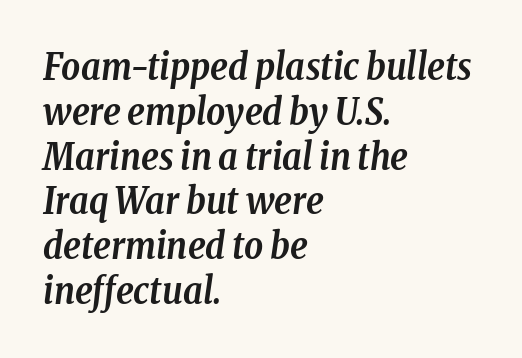
Q: Is the text bold? A: Yes.
Q: Is the text italic (slanted)? A: Yes, it leans right by about 8 degrees.
Q: Is the typeface a serif or a sans-serif typeface? A: Serif.
Q: Is the text underlined? A: No.
Q: How is the paragraph aligned? A: Left-aligned.
Q: Is the spacing between letters normal or unusually wide? A: Normal.
Q: Width (condensed, normal, or wide)? A: Condensed.
Q: Stroke contrast? A: Low.
Q: x-height? A: Medium.
Q: Monospaced? A: No.
